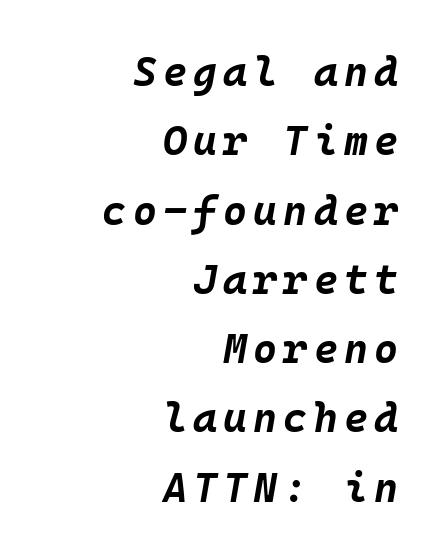
The image shows 41 px bold type, italic (leaning right), monospaced; set right-aligned, normal line spacing (1.69x), not underlined; low stroke contrast and a large x-height.
